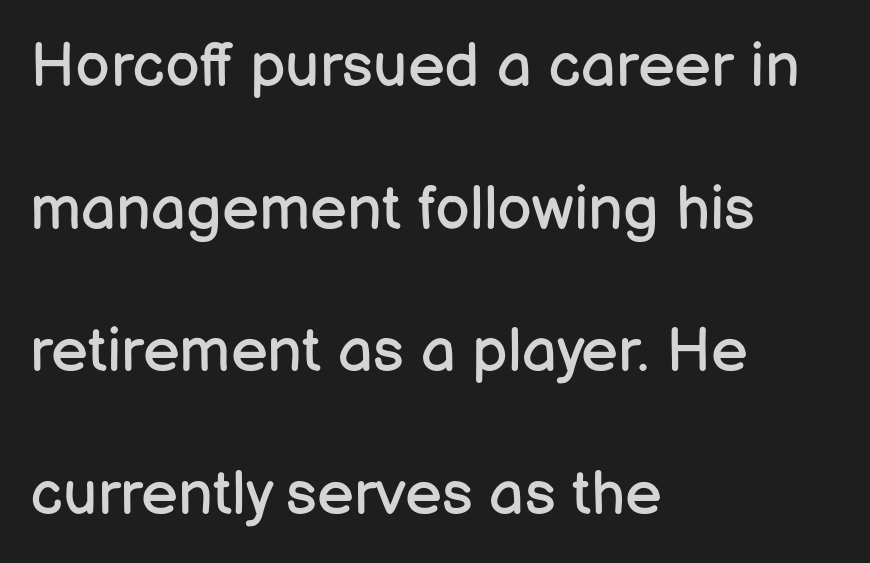
Q: Is the text bold? A: No.
Q: Is the text italic (slanted)? A: No, it is upright.
Q: Is the typeface a serif or a sans-serif typeface? A: Sans-serif.
Q: Is the text underlined? A: No.
Q: How is the paragraph aligned? A: Left-aligned.
Q: Is the spacing between letters normal or unusually wide? A: Normal.
Q: Is the spacing between lines tight, normal or loose? A: Loose.
Q: Width (condensed, normal, or wide)? A: Normal.
Q: Stroke contrast? A: Low.
Q: x-height? A: Medium.
Q: Monospaced? A: No.
